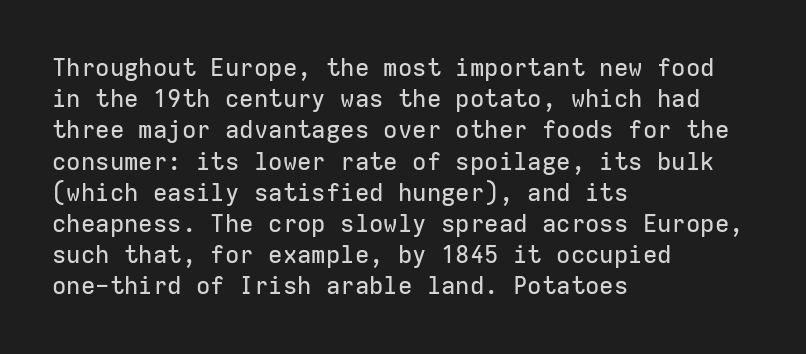
{"italic": "no", "underline": "no", "align": "left", "line_spacing": "normal", "line_spacing_ratio": 1.3, "letter_spacing": "normal", "letter_spacing_em": 0.0, "glyph_px": 24}
